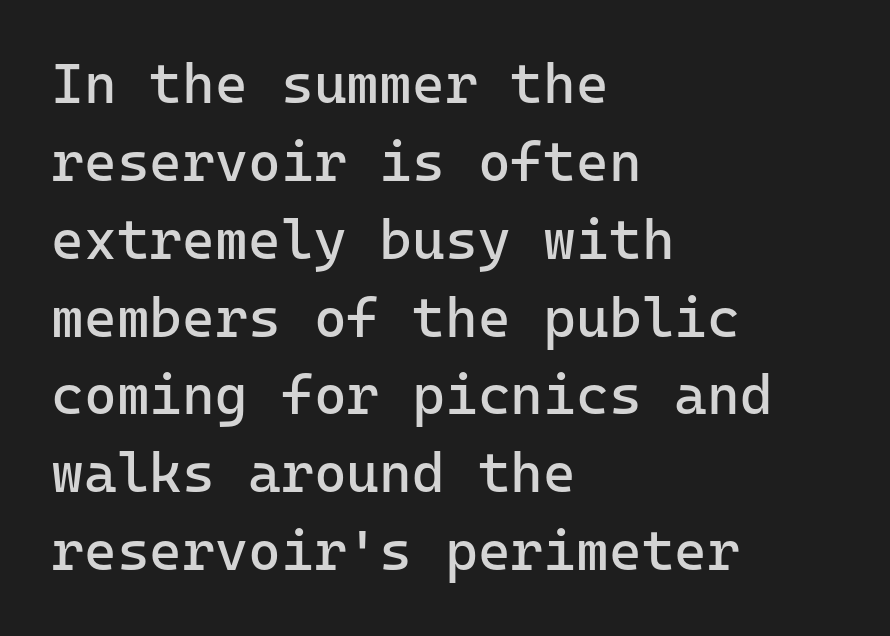
{"serif": "no", "italic": "no", "bold": "no", "weight": "regular", "width": "normal", "stroke_contrast": "low", "x_height": "medium", "monospaced": "yes", "underline": "no", "align": "left", "line_spacing": "normal", "line_spacing_ratio": 1.39, "letter_spacing": "normal", "letter_spacing_em": 0.0, "glyph_px": 56}
